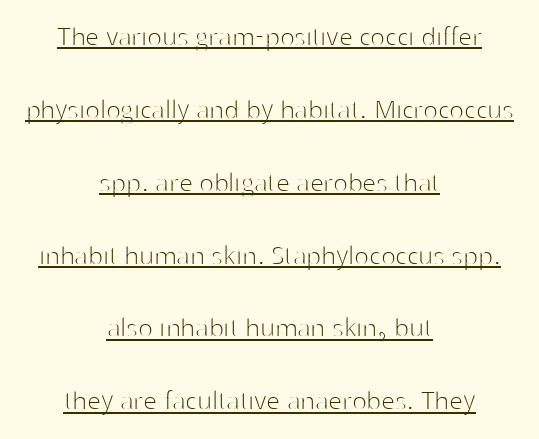
Q: Is the text bold? A: No.
Q: Is the text italic (slanted)? A: No, it is upright.
Q: Is the typeface a serif or a sans-serif typeface? A: Sans-serif.
Q: Is the text underlined? A: Yes.
Q: How is the paragraph aligned? A: Centered.
Q: Is the spacing between letters normal or unusually wide? A: Normal.
Q: Is the spacing between lines tight, normal or loose? A: Loose.
Q: Width (condensed, normal, or wide)? A: Normal.
Q: Stroke contrast? A: High.
Q: x-height? A: Medium.
Q: Monospaced? A: No.
